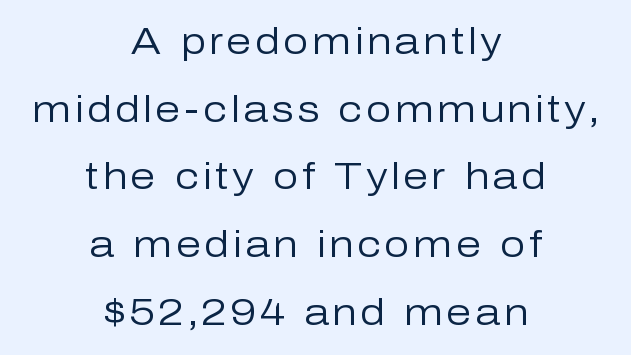
Stem width sits at or under what a default text font uses. The compositor balanced each line on the midline. The font's upright variant was chosen for this text. Proportional: the letters do not fall into vertical columns. Just letters on the line, the space beneath them empty.
